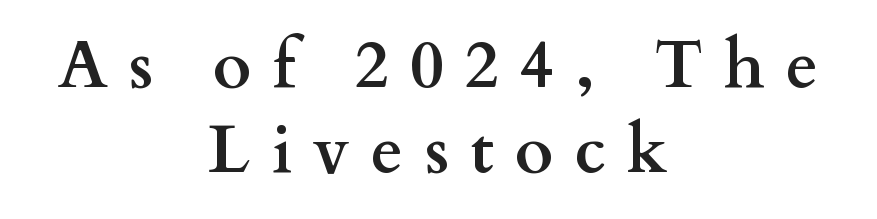
{"serif": "yes", "italic": "no", "bold": "yes", "weight": "semibold", "width": "wide", "stroke_contrast": "medium", "x_height": "small", "monospaced": "no", "underline": "no", "align": "center", "line_spacing": "normal", "line_spacing_ratio": 1.29, "letter_spacing": "wide", "letter_spacing_em": 0.32, "glyph_px": 66}
